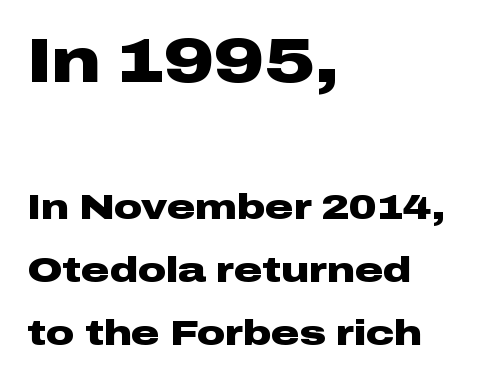
{"serif": "no", "italic": "no", "bold": "yes", "weight": "heavy", "width": "wide", "stroke_contrast": "low", "x_height": "medium", "monospaced": "no", "underline": "no", "align": "left", "line_spacing_ratio": 1.8, "letter_spacing": "normal", "letter_spacing_em": 0.0, "larger_block": "first", "size_ratio": 1.77, "glyph_px": 62}
